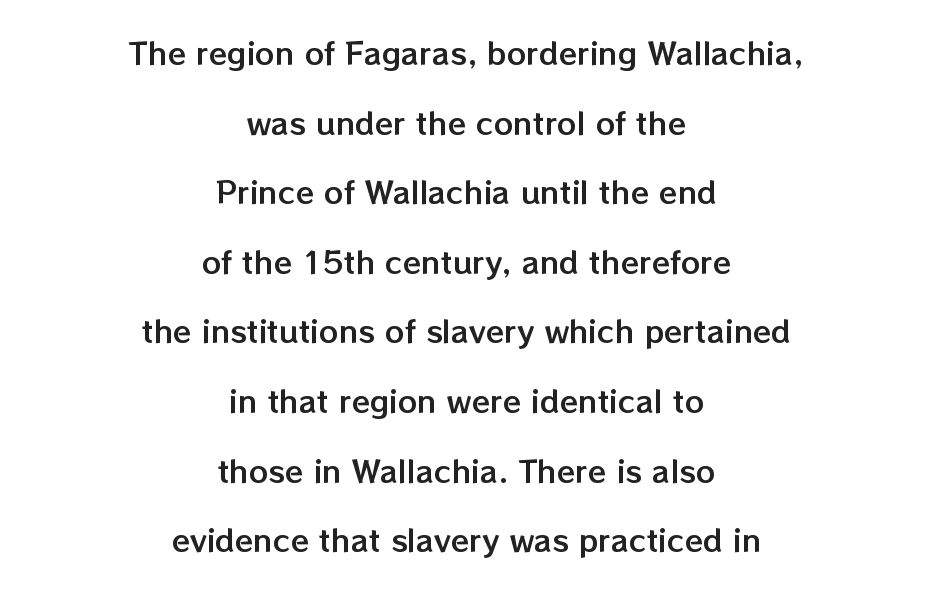
The image shows 30 px text type, upright; set centered, loose line spacing (2.32x), normal letter spacing, not underlined; low stroke contrast and a medium x-height.
